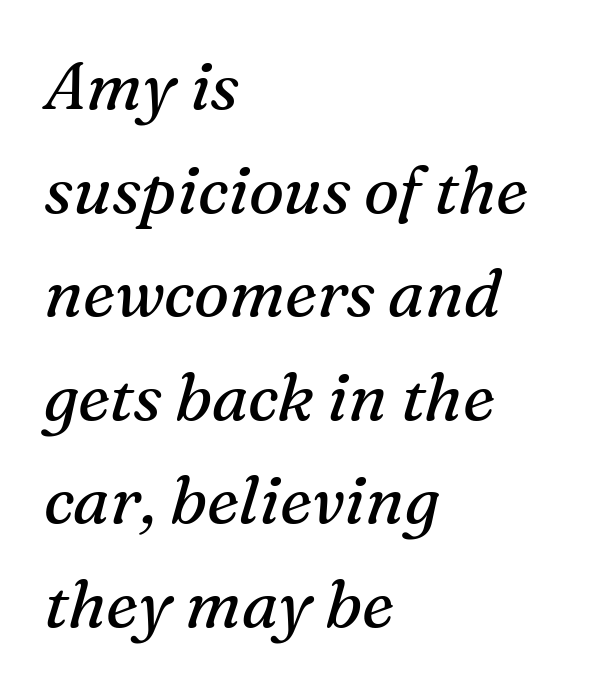
The image shows 66 px regular-weight serif type, italic (leaning right); set left-aligned, normal line spacing (1.57x), normal letter spacing, not underlined; medium stroke contrast and a medium x-height.
